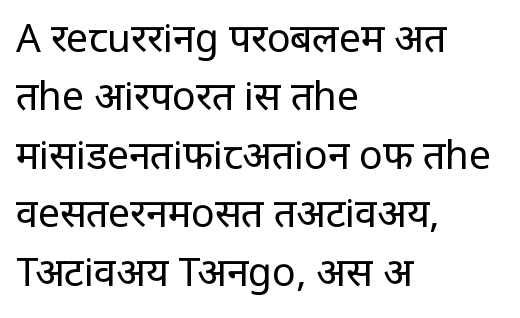
The image shows 39 px regular-weight, condensed sans-serif type, upright; set left-aligned, normal line spacing (1.5x), normal letter spacing, not underlined; low stroke contrast and a large x-height.
